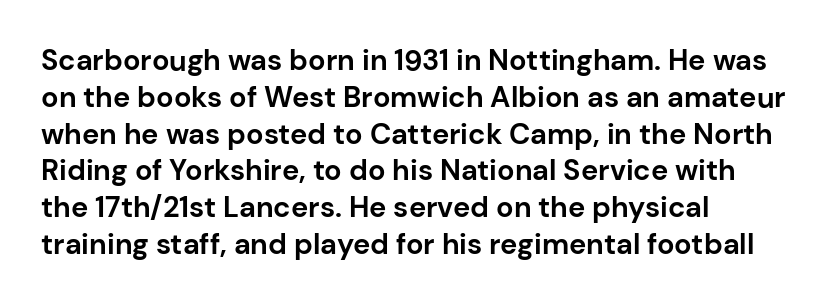
Honestly, there is no underline to notice here at all. Every character sits straight up, as roman type does. Spacing verdict: proportional, widths tailored to each character. Between one letter and the next there's only the usual sliver of space. Strokes here are thick enough to call this a true bold. Each letter's strokes conclude bluntly, with no projecting serifs.
